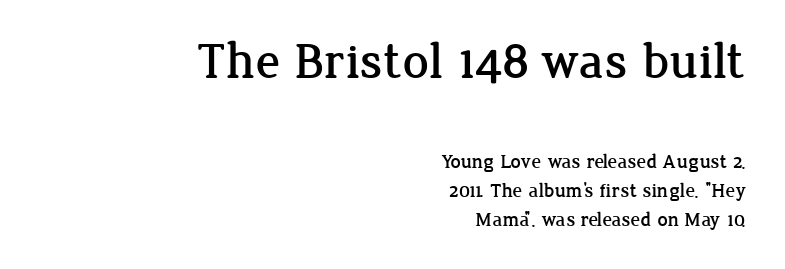
{"serif": "yes", "italic": "no", "width": "normal", "stroke_contrast": "low", "x_height": "medium", "monospaced": "no", "underline": "no", "align": "right", "line_spacing": "normal", "line_spacing_ratio": 1.44, "letter_spacing": "normal", "letter_spacing_em": 0.0, "larger_block": "first", "size_ratio": 2.55, "glyph_px": 51}
